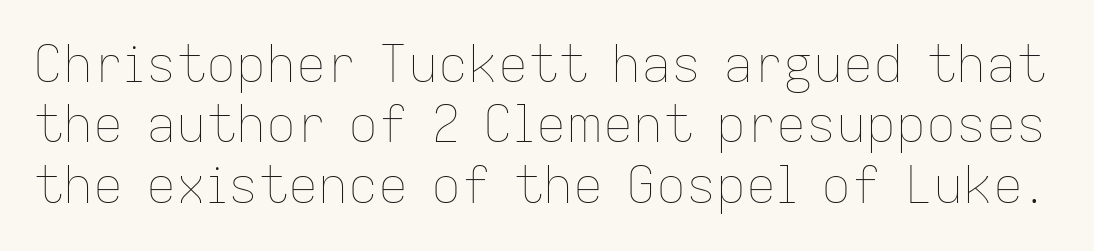
{"italic": "no", "bold": "no", "weight": "thin", "width": "normal", "stroke_contrast": "low", "x_height": "medium", "monospaced": "no", "underline": "no", "line_spacing_ratio": 1.21, "letter_spacing": "normal", "letter_spacing_em": 0.0, "glyph_px": 50}
